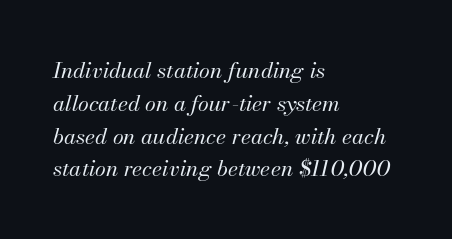
{"italic": "yes", "lean": "right", "slant_degrees": 13, "bold": "no", "underline": "no", "align": "left", "line_spacing": "normal", "line_spacing_ratio": 1.49, "letter_spacing": "normal", "letter_spacing_em": 0.0, "glyph_px": 22}
